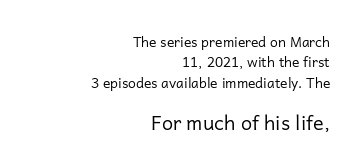
{"italic": "no", "bold": "no", "underline": "no", "align": "right", "line_spacing": "normal", "line_spacing_ratio": 1.46, "letter_spacing": "normal", "letter_spacing_em": 0.0, "larger_block": "second", "size_ratio": 1.43, "glyph_px": 20}
